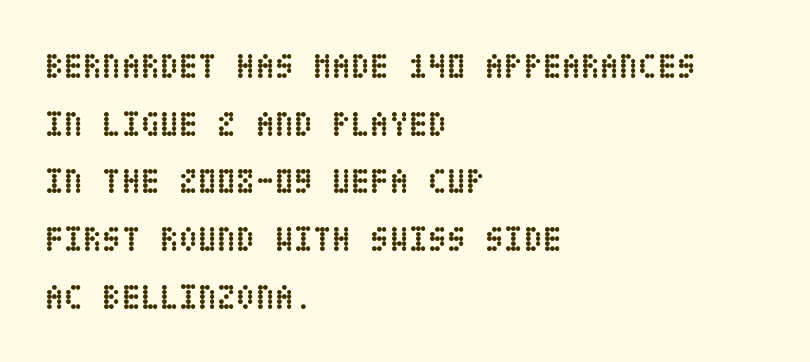
{"italic": "no", "bold": "yes", "weight": "semibold", "width": "condensed", "stroke_contrast": "low", "x_height": "large", "underline": "no", "align": "left", "line_spacing": "normal", "line_spacing_ratio": 1.65, "letter_spacing": "normal", "letter_spacing_em": 0.0, "glyph_px": 35}
